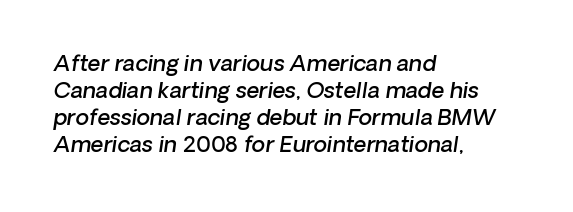
{"bold": "semi", "underline": "no", "align": "left", "line_spacing_ratio": 1.22, "letter_spacing": "normal", "letter_spacing_em": 0.0, "glyph_px": 22}
